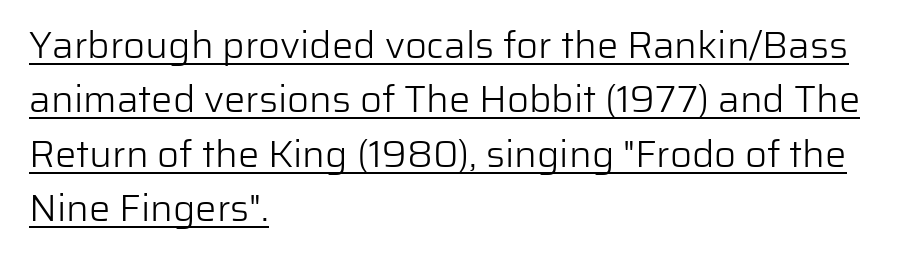
Q: Is the text bold? A: No.
Q: Is the text italic (slanted)? A: No, it is upright.
Q: Is the typeface a serif or a sans-serif typeface? A: Sans-serif.
Q: Is the text underlined? A: Yes.
Q: How is the paragraph aligned? A: Left-aligned.
Q: Is the spacing between letters normal or unusually wide? A: Normal.
Q: Is the spacing between lines tight, normal or loose? A: Normal.
Q: Width (condensed, normal, or wide)? A: Normal.
Q: Stroke contrast? A: Low.
Q: x-height? A: Medium.
Q: Monospaced? A: No.
